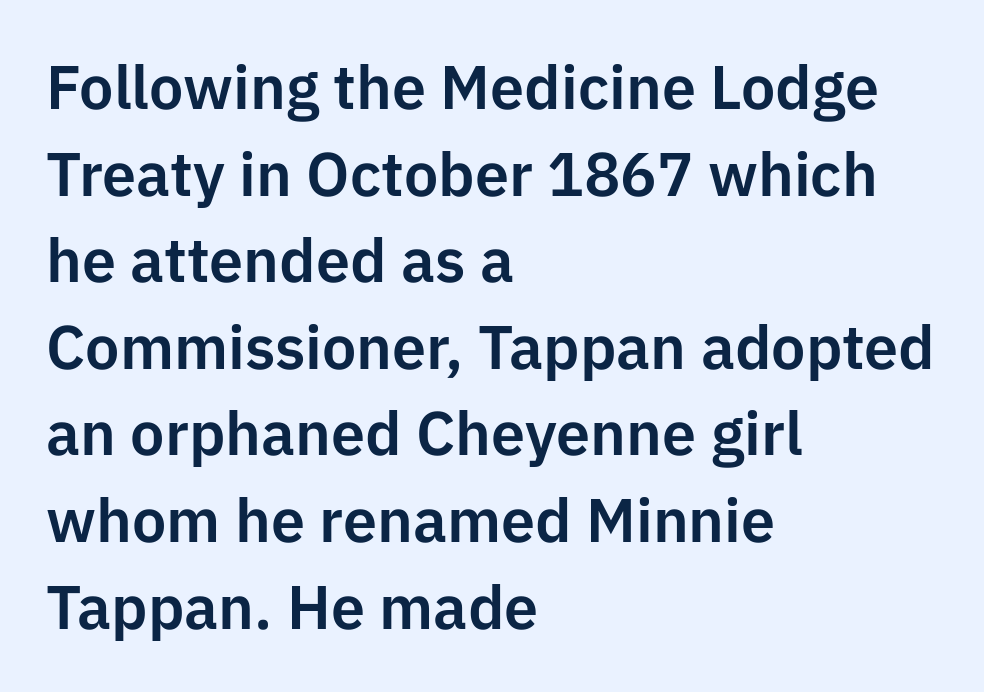
Q: Is the text italic (slanted)? A: No, it is upright.
Q: Is the typeface a serif or a sans-serif typeface? A: Sans-serif.
Q: Is the text underlined? A: No.
Q: How is the paragraph aligned? A: Left-aligned.
Q: Is the spacing between letters normal or unusually wide? A: Normal.
Q: Is the spacing between lines tight, normal or loose? A: Normal.
Q: Width (condensed, normal, or wide)? A: Normal.
Q: Stroke contrast? A: Low.
Q: x-height? A: Medium.
Q: Monospaced? A: No.
